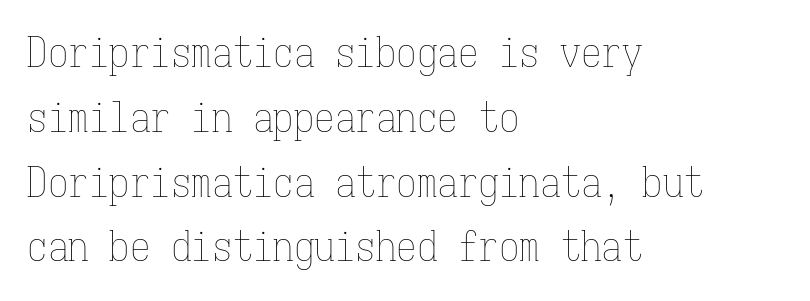
The image shows 41 px thin, condensed type, upright, monospaced; set left-aligned, normal line spacing (1.58x), normal letter spacing, not underlined; low stroke contrast and a medium x-height.
